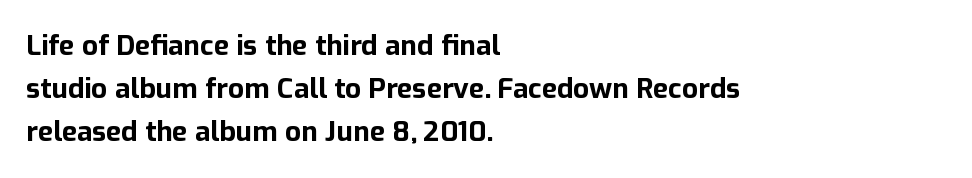
The image shows 28 px bold sans-serif type, upright; set left-aligned, normal line spacing (1.54x), normal letter spacing, not underlined; low stroke contrast and a medium x-height.
